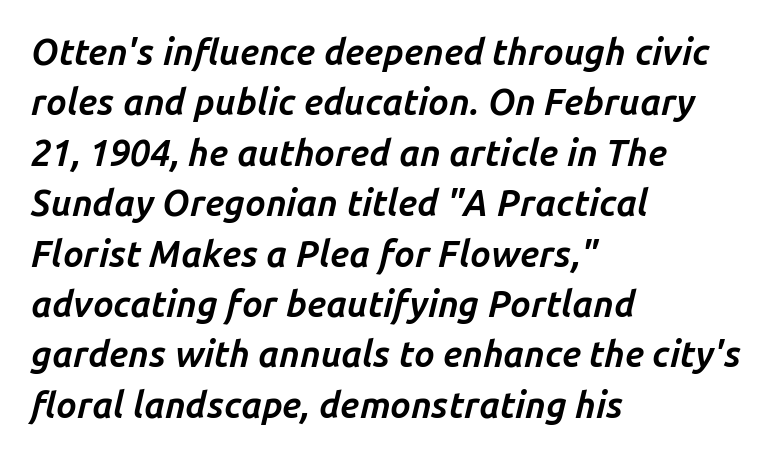
Is the block centered? No — it sits flush against the left margin. You could not count columns in this text — the font is proportionally spaced. Rows of type keep a routine distance in the vertical direction. The tracking reads as untouched default to a designer's eye. The face used here has a pronounced slope to its letters. Letters rest on an invisible, unmarked baseline.
